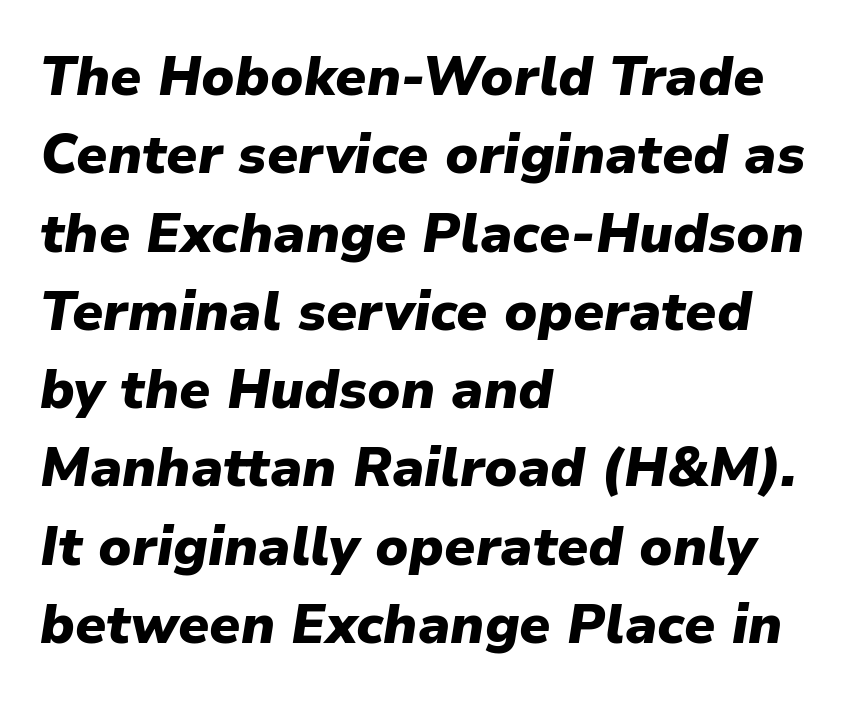
{"italic": "yes", "lean": "right", "slant_degrees": 9, "bold": "yes", "weight": "heavy", "width": "normal", "stroke_contrast": "low", "x_height": "medium", "monospaced": "no", "underline": "no", "align": "left", "line_spacing": "normal", "line_spacing_ratio": 1.45, "letter_spacing": "normal", "letter_spacing_em": 0.0, "glyph_px": 54}
